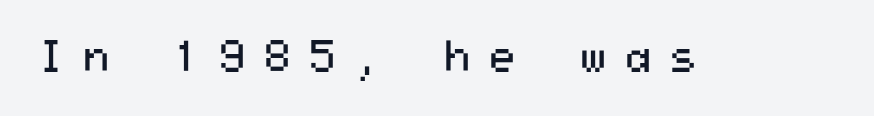
The image shows 43 px regular-weight, wide sans-serif type, upright; set unusually wide letter spacing (+0.35 em), not underlined; medium stroke contrast and a medium x-height.
